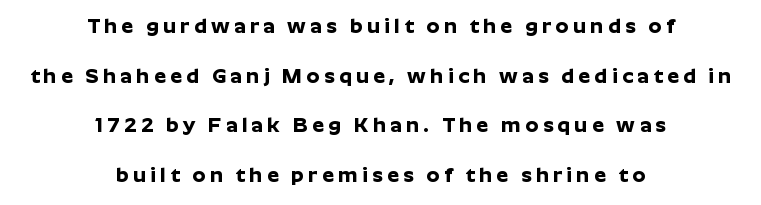
The lines in this sample share a center point and differ in where they start and stop. The lines are spread far apart with generous leading. The font's upright variant was chosen for this text. The face used here is rendered with a markedly widened letterfit. These lines carry a lot of weight — the face is fully bold. Descenders hang freely into open space.
